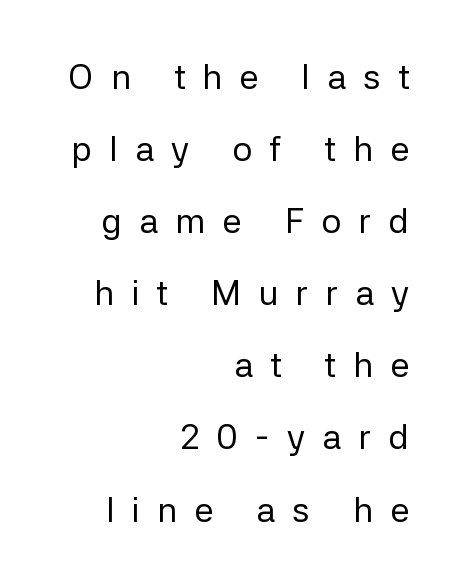
The image shows 35 px regular-weight sans-serif type, upright; set right-aligned, loose line spacing (2.06x), unusually wide letter spacing (+0.49 em), not underlined; low stroke contrast and a medium x-height.
